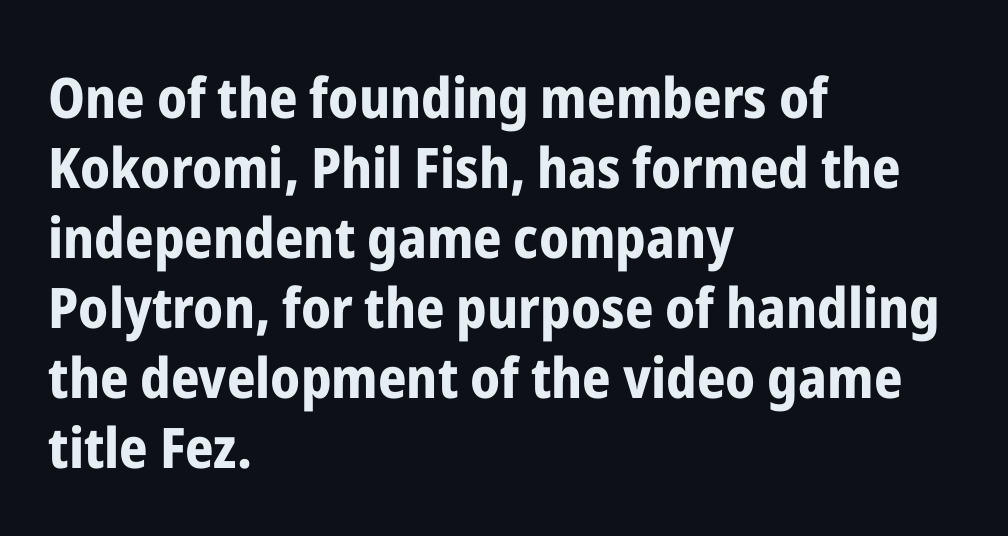
{"serif": "no", "italic": "no", "bold": "yes", "weight": "bold", "width": "condensed", "stroke_contrast": "low", "x_height": "medium", "monospaced": "no", "underline": "no", "align": "left", "line_spacing": "normal", "line_spacing_ratio": 1.25, "letter_spacing": "normal", "letter_spacing_em": 0.0, "glyph_px": 56}
